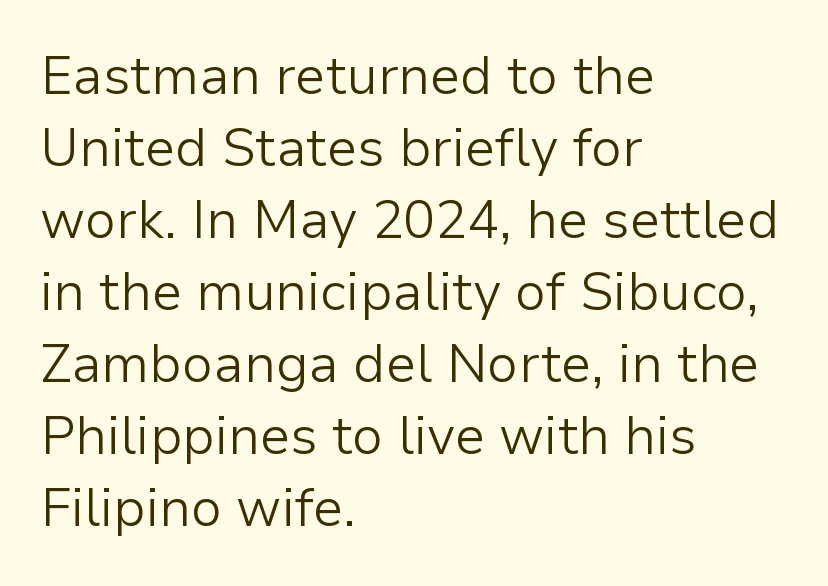
Q: Is the text bold? A: No.
Q: Is the text italic (slanted)? A: No, it is upright.
Q: Is the typeface a serif or a sans-serif typeface? A: Sans-serif.
Q: Is the text underlined? A: No.
Q: How is the paragraph aligned? A: Left-aligned.
Q: Is the spacing between letters normal or unusually wide? A: Normal.
Q: Is the spacing between lines tight, normal or loose? A: Normal.
Q: Width (condensed, normal, or wide)? A: Normal.
Q: Stroke contrast? A: Low.
Q: x-height? A: Medium.
Q: Monospaced? A: No.
